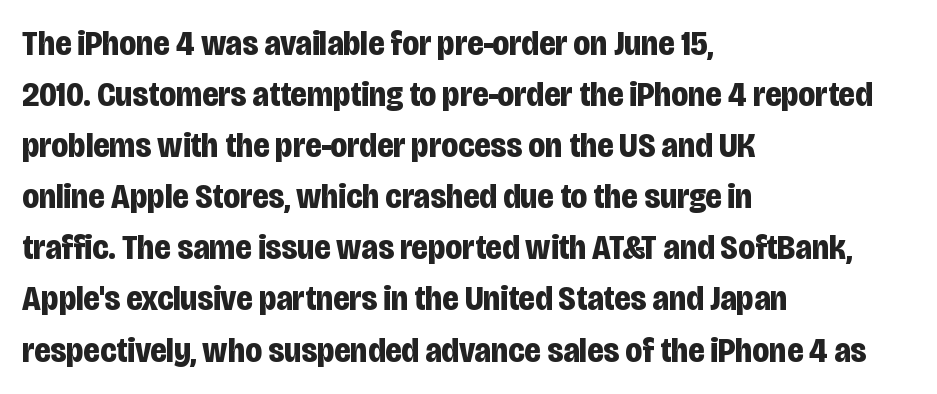
The image shows 35 px bold, condensed sans-serif type, upright; set left-aligned, normal line spacing (1.46x), normal letter spacing, not underlined; low stroke contrast and a large x-height.
